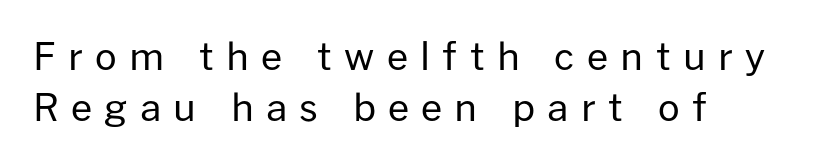
{"serif": "no", "italic": "no", "bold": "no", "weight": "regular", "width": "normal", "stroke_contrast": "low", "x_height": "medium", "monospaced": "no", "underline": "no", "align": "left", "line_spacing": "normal", "line_spacing_ratio": 1.33, "letter_spacing": "wide", "letter_spacing_em": 0.32, "glyph_px": 38}
